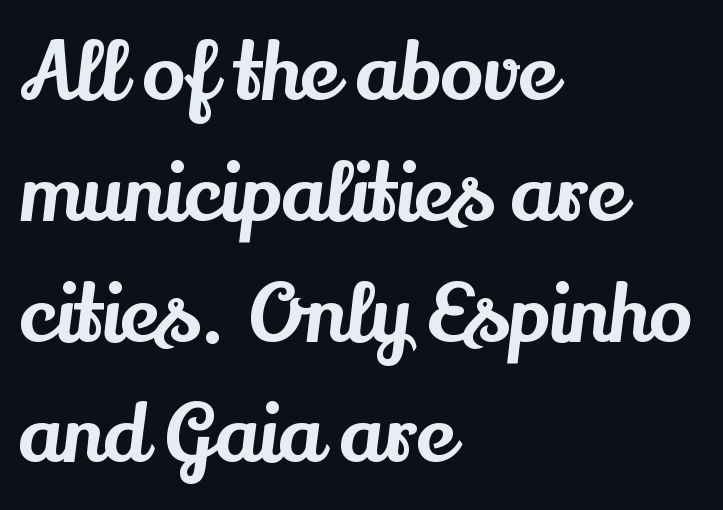
{"serif": "yes", "width": "normal", "stroke_contrast": "medium", "x_height": "small", "monospaced": "no", "underline": "no", "align": "left", "line_spacing": "normal", "line_spacing_ratio": 1.51, "letter_spacing": "normal", "letter_spacing_em": 0.0, "glyph_px": 80}
